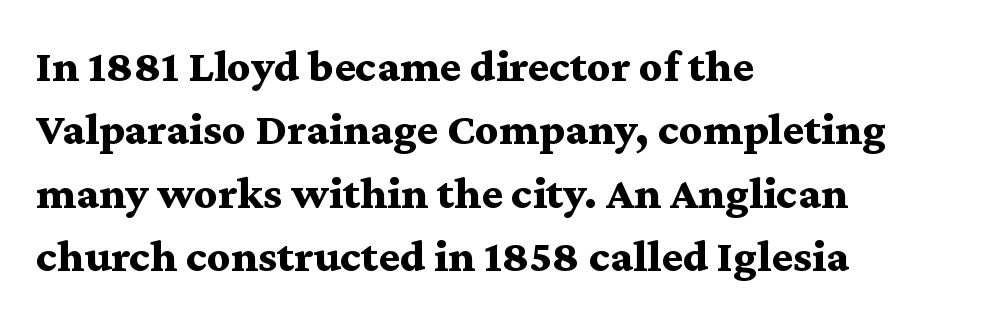
Each letter keeps its own natural width here, so spacing adapts to shape. A typesetter would call this leading conventional body-copy spacing. Thick stems and heavy bowls — unmistakably bold. Tracking here is standard; glyphs follow each other at the usual distance.
